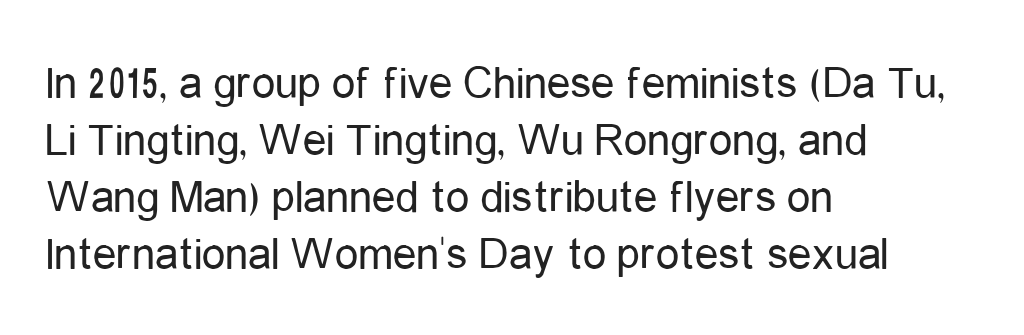
Note the varied advance widths — an 'i' is clearly narrower than an 'm'. No italicization has been applied; the sample stays upright. Letters have the restrained weight of plain body copy at most. Any mark beneath the type? The region is blank. Grotesque or geometric, the face here clearly has no serifs. Horizontal alignment here is leftward, the default for most running prose.
